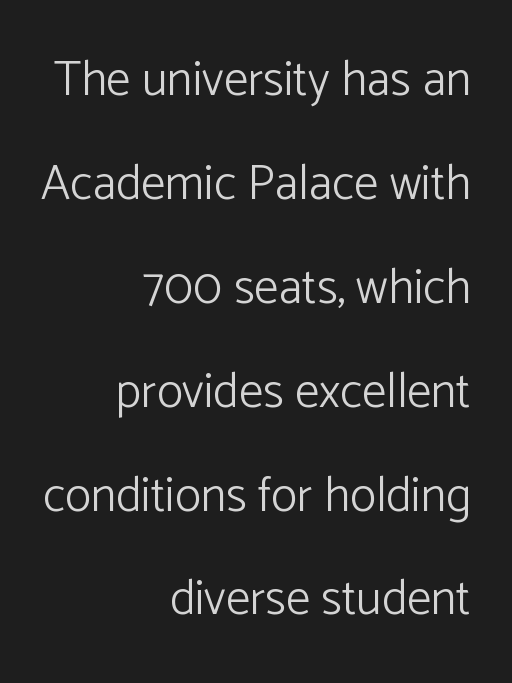
In CSS terms this would be text-align: right. A typesetter would call this proportional, since set widths differ per character. How are the letters spaced? Ordinarily, with no added tracking. Upright lettering throughout. These lines stand farther apart than default settings would place them. The specimen omits any rule beneath the text block's lines.
